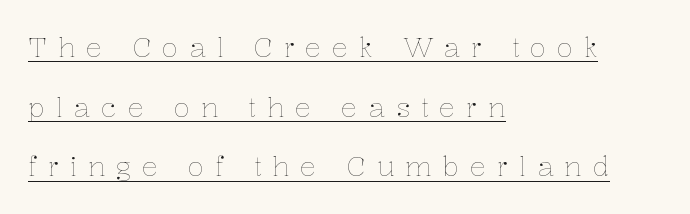
The image shows 27 px text type, upright; set left-aligned, loose line spacing (2.21x), unusually wide letter spacing (+0.4 em), underlined.
